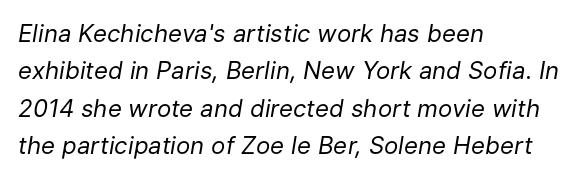
The image shows 24 px text type, italic (leaning right); set left-aligned, normal line spacing (1.56x), normal letter spacing, not underlined.
